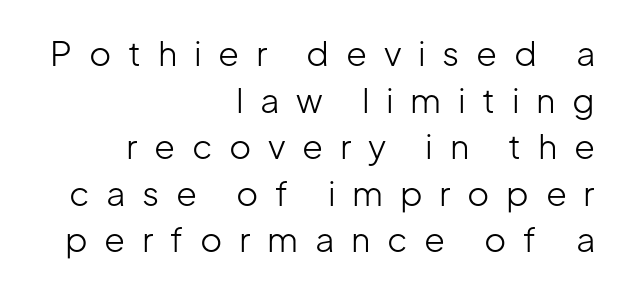
{"serif": "no", "italic": "no", "bold": "no", "weight": "light", "width": "normal", "stroke_contrast": "low", "x_height": "medium", "monospaced": "no", "underline": "no", "align": "right", "line_spacing": "normal", "line_spacing_ratio": 1.37, "letter_spacing": "wide", "letter_spacing_em": 0.49, "glyph_px": 34}
